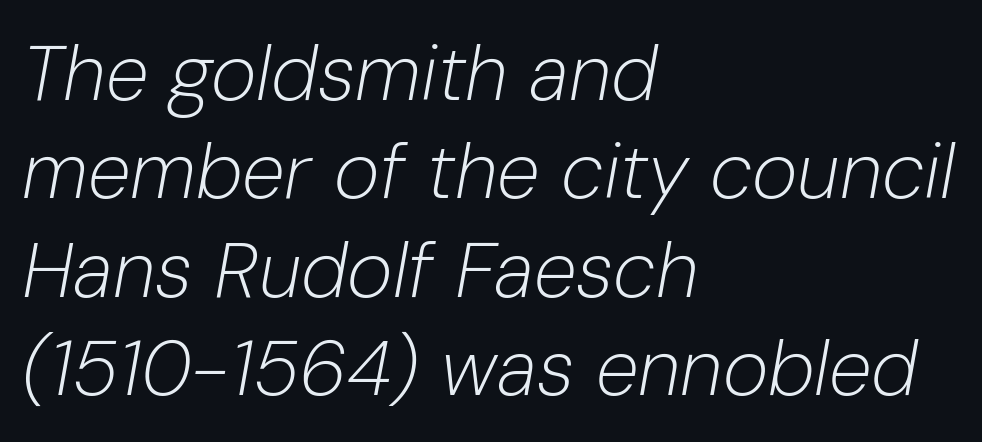
{"italic": "yes", "lean": "right", "slant_degrees": 10, "bold": "no", "weight": "light", "width": "normal", "stroke_contrast": "low", "x_height": "medium", "monospaced": "no", "underline": "no", "align": "left", "line_spacing": "normal", "line_spacing_ratio": 1.26, "letter_spacing": "normal", "letter_spacing_em": 0.0, "glyph_px": 78}
